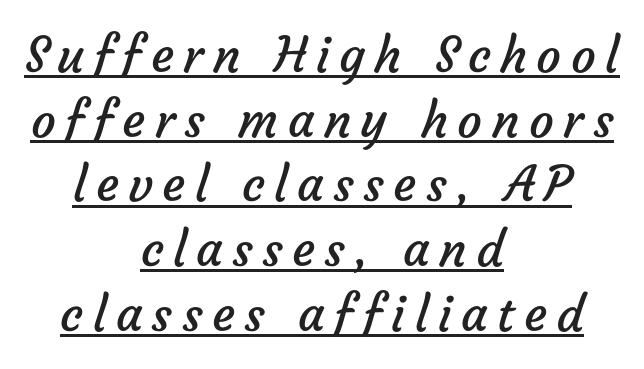
Neither beginnings nor endings align; midpoints do. Every word sits above its own underline. Summary of vertical rhythm: regular, with standard interline spacing. The passage shown is typed in a proportional face where columns would drift. Nothing heavy about these letters — not bold at all. Stroke terminals: plain, sans-serif.
